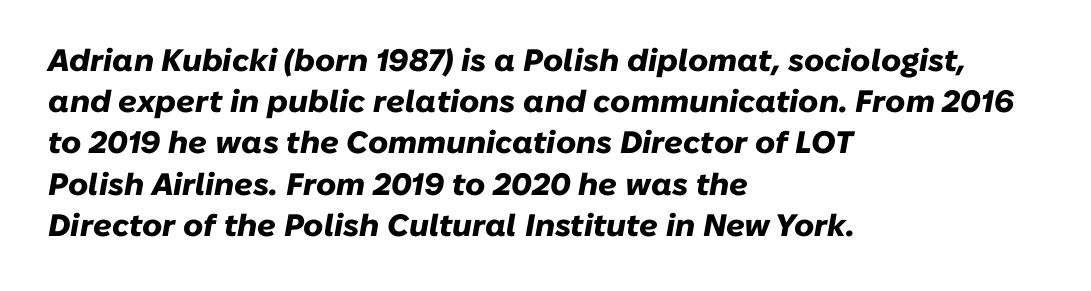
Q: Is the text bold? A: Yes.
Q: Is the text italic (slanted)? A: Yes, it leans right by about 10 degrees.
Q: Is the text underlined? A: No.
Q: How is the paragraph aligned? A: Left-aligned.
Q: Is the spacing between letters normal or unusually wide? A: Normal.
Q: Is the spacing between lines tight, normal or loose? A: Normal.
Q: Width (condensed, normal, or wide)? A: Normal.
Q: Stroke contrast? A: Low.
Q: x-height? A: Medium.
Q: Monospaced? A: No.
